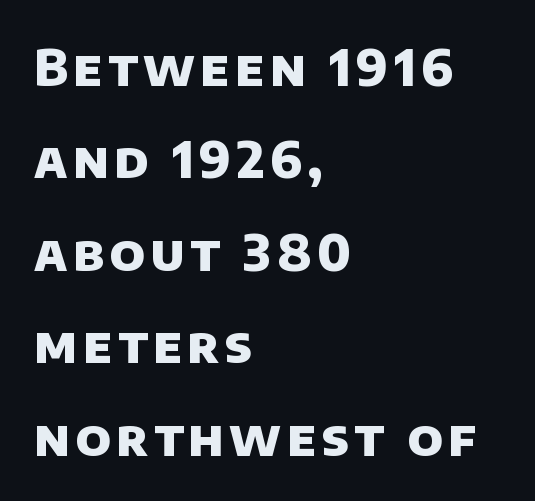
The paragraph shown leans on its left margin. A dark, heavy texture on the line: the type is bold. A sans-serif font was chosen for this passage. Spacing verdict: proportional, widths tailored to each character. Type without underlining.
